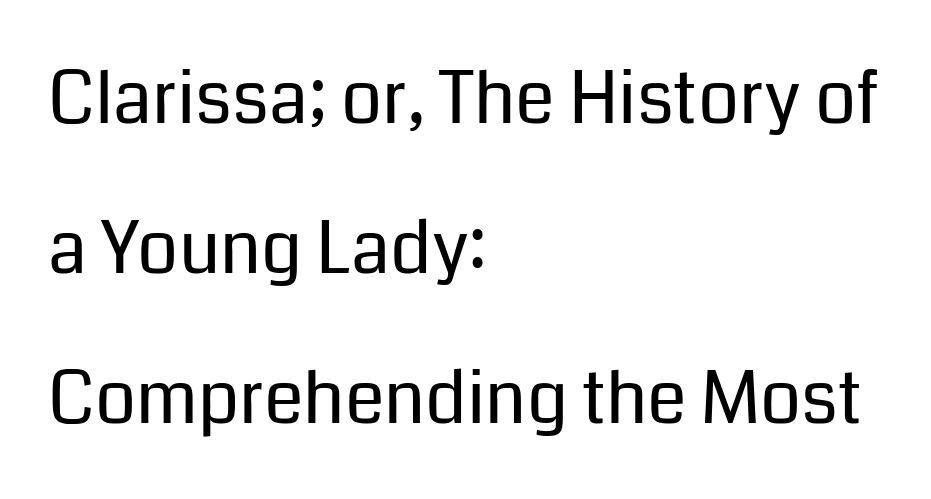
Q: Is the text bold? A: No.
Q: Is the text italic (slanted)? A: No, it is upright.
Q: Is the typeface a serif or a sans-serif typeface? A: Sans-serif.
Q: Is the text underlined? A: No.
Q: How is the paragraph aligned? A: Left-aligned.
Q: Is the spacing between letters normal or unusually wide? A: Normal.
Q: Is the spacing between lines tight, normal or loose? A: Loose.
Q: Width (condensed, normal, or wide)? A: Normal.
Q: Stroke contrast? A: Low.
Q: x-height? A: Medium.
Q: Monospaced? A: No.
